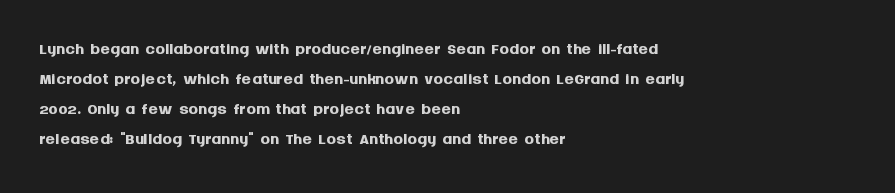
{"italic": "no", "bold": "yes", "underline": "no", "align": "left", "line_spacing": "normal", "line_spacing_ratio": 1.25, "letter_spacing": "normal", "letter_spacing_em": 0.0, "glyph_px": 24}
